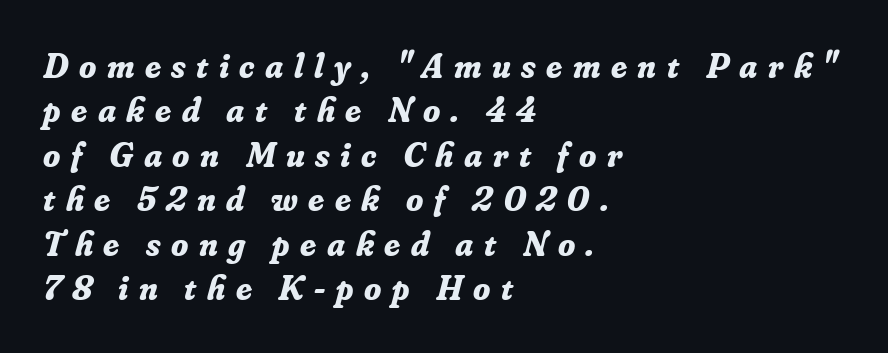
Students, observe: this is what conventionally led text looks like. Classification — serif. Tall strokes in this sample are angled rather than plumb. Where is the straight margin? On the left. Each letter keeps its own natural width here, so spacing adapts to shape. Plenty of ink on the page — the face is bold.
